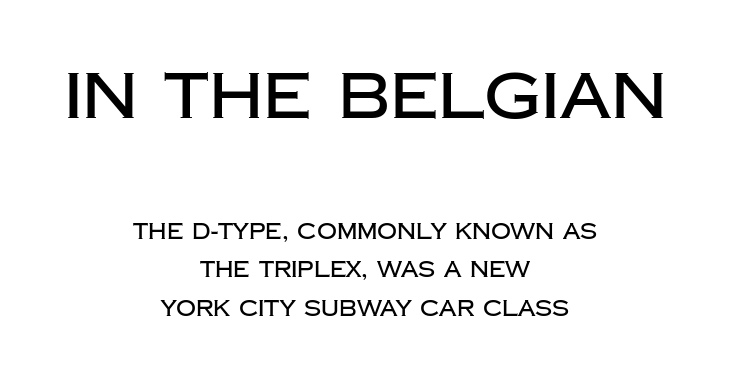
Short note: letters normally spaced. Quick note: not italic, upright. You could not count columns in this text — the font is proportionally spaced. Honestly, there is no underline to notice here at all. The passage shown is typeset with a sans-serif family.
